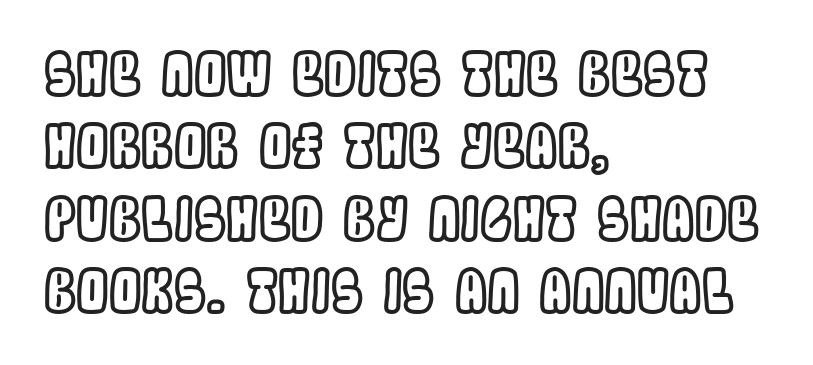
Q: Is the text italic (slanted)? A: No, it is upright.
Q: Is the text underlined? A: No.
Q: How is the paragraph aligned? A: Left-aligned.
Q: Is the spacing between letters normal or unusually wide? A: Normal.
Q: Is the spacing between lines tight, normal or loose? A: Normal.
Q: Width (condensed, normal, or wide)? A: Condensed.
Q: x-height? A: Large.
Q: Monospaced? A: No.
